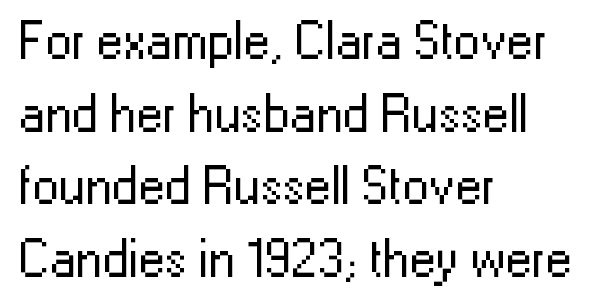
Q: Is the text bold? A: No.
Q: Is the text italic (slanted)? A: No, it is upright.
Q: Is the typeface a serif or a sans-serif typeface? A: Sans-serif.
Q: Is the text underlined? A: No.
Q: How is the paragraph aligned? A: Left-aligned.
Q: Is the spacing between letters normal or unusually wide? A: Normal.
Q: Is the spacing between lines tight, normal or loose? A: Normal.
Q: Width (condensed, normal, or wide)? A: Normal.
Q: Stroke contrast? A: Low.
Q: x-height? A: Medium.
Q: Monospaced? A: No.
